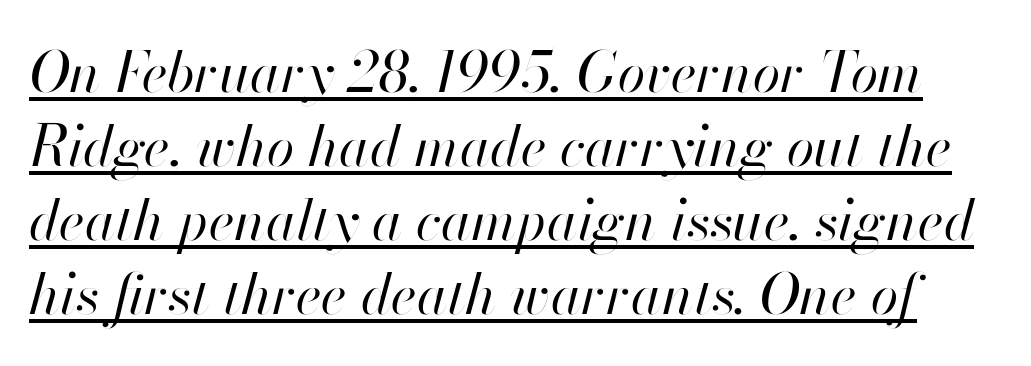
Q: Is the text bold? A: No.
Q: Is the text italic (slanted)? A: Yes, it leans right by about 13 degrees.
Q: Is the text underlined? A: Yes.
Q: Is the spacing between letters normal or unusually wide? A: Normal.
Q: Is the spacing between lines tight, normal or loose? A: Normal.
Q: Width (condensed, normal, or wide)? A: Normal.
Q: Stroke contrast? A: High.
Q: x-height? A: Small.
Q: Monospaced? A: No.
